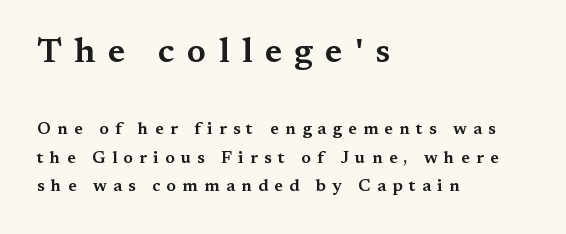
Descender tails drop into unmarked territory. Honestly, the letter spacing is so wide it's the main thing you notice. Posture: straight, roman, zero tilt. Small tapered or slab feet sit at the stroke ends, so this counts as serif. The face used here appears at its bigger size in the upper chunk.
